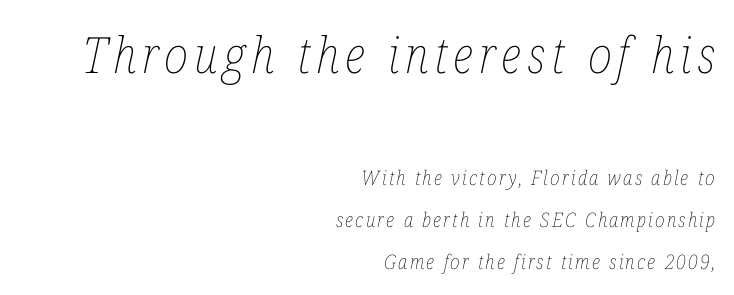
The image shows 50 px thin, condensed type, italic (leaning right); set right-aligned, loose line spacing (2.09x), not underlined; the first (top) block is 2.5x larger; low stroke contrast and a medium x-height.
